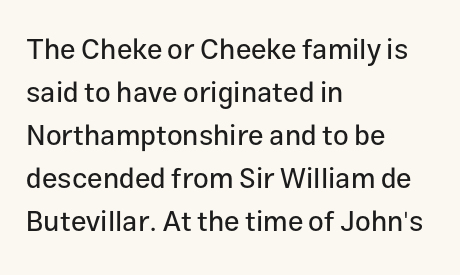
Vertically, the passage feels balanced, rows spaced as you'd expect. What kind of face is this? One without serifs — a sans. Here the designer chose a conventional face with non-uniform glyph widths. Look at the tracking — it's just the regular setting, nothing added. Designer's note — italics off, roman on.
